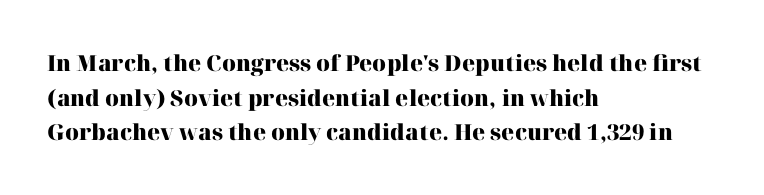
The image shows 22 px bold type, upright; set left-aligned, normal line spacing (1.57x), normal letter spacing, not underlined.
